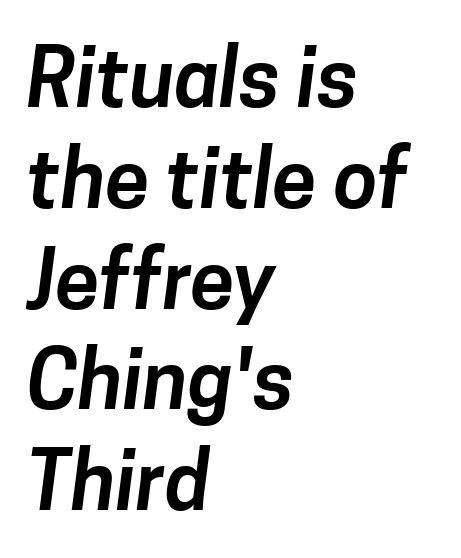
The image shows 80 px sans-serif type; set left-aligned, normal line spacing (1.26x), normal letter spacing, not underlined; low stroke contrast and a medium x-height.
